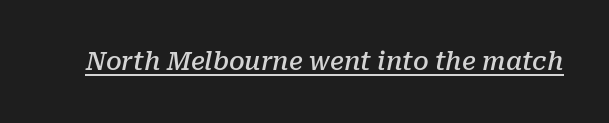
The letters are semibold — heavier than regular but short of a full bold. Somebody hit Ctrl+U on this one — the words are underlined. The rendering keeps characters at their native spacing. An italicized treatment has been applied to the whole sample.
